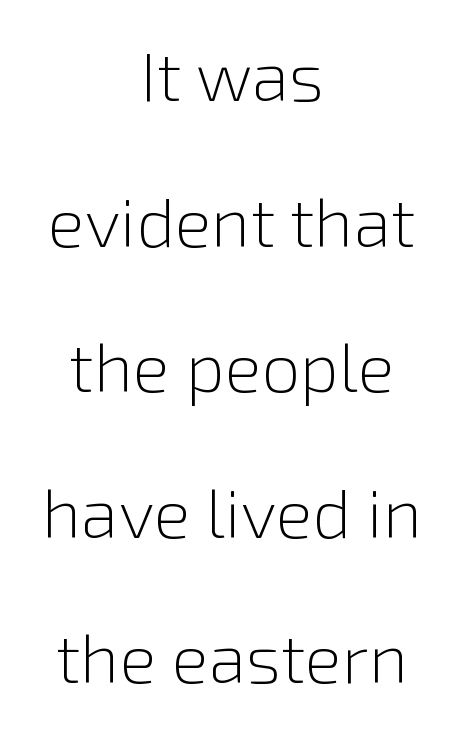
Q: Is the text bold? A: No.
Q: Is the text italic (slanted)? A: No, it is upright.
Q: Is the typeface a serif or a sans-serif typeface? A: Sans-serif.
Q: Is the text underlined? A: No.
Q: How is the paragraph aligned? A: Centered.
Q: Is the spacing between letters normal or unusually wide? A: Normal.
Q: Is the spacing between lines tight, normal or loose? A: Loose.
Q: Width (condensed, normal, or wide)? A: Normal.
Q: Stroke contrast? A: Low.
Q: x-height? A: Medium.
Q: Monospaced? A: No.
